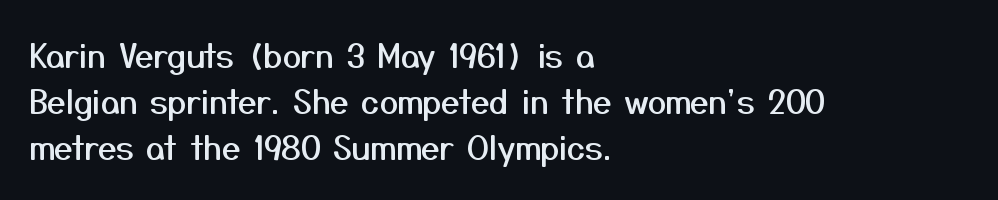
{"serif": "no", "italic": "no", "width": "normal", "stroke_contrast": "medium", "x_height": "medium", "monospaced": "no", "underline": "no", "align": "left", "line_spacing": "normal", "line_spacing_ratio": 1.4, "letter_spacing": "normal", "letter_spacing_em": 0.0, "glyph_px": 33}
